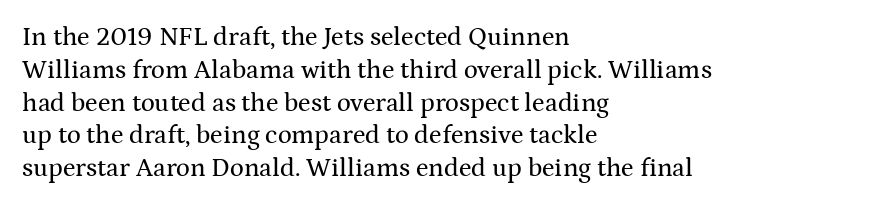
The image shows 26 px text type, upright; set left-aligned, normal line spacing (1.26x), normal letter spacing, not underlined.
